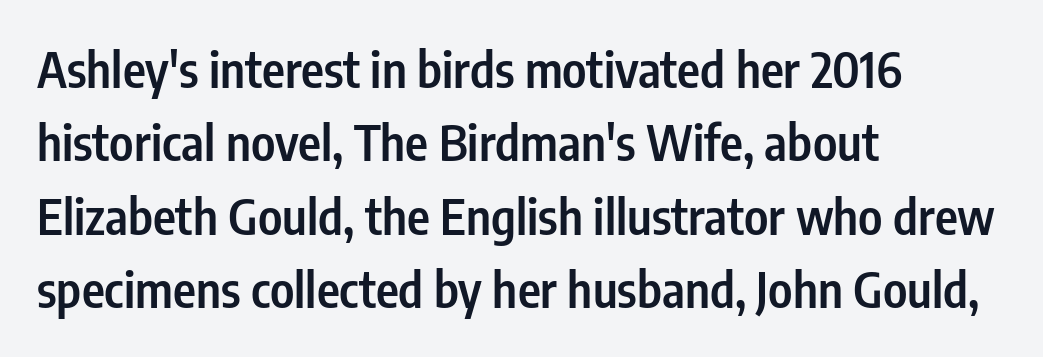
The image shows 49 px semibold, condensed sans-serif type, upright; set left-aligned, normal line spacing (1.5x), normal letter spacing, not underlined; low stroke contrast and a medium x-height.
